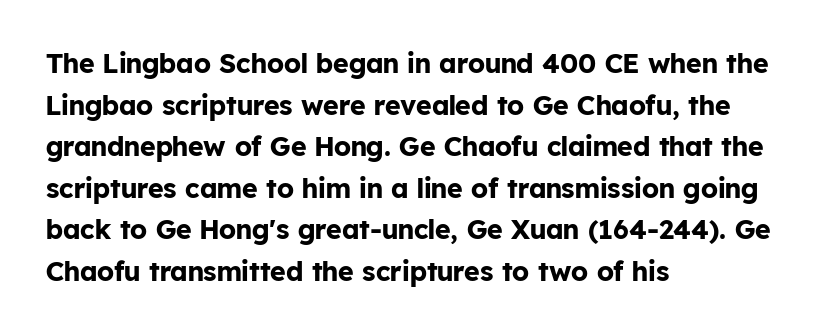
{"italic": "no", "bold": "yes", "underline": "no", "align": "left", "line_spacing": "normal", "line_spacing_ratio": 1.54, "letter_spacing": "normal", "letter_spacing_em": 0.0, "glyph_px": 27}
